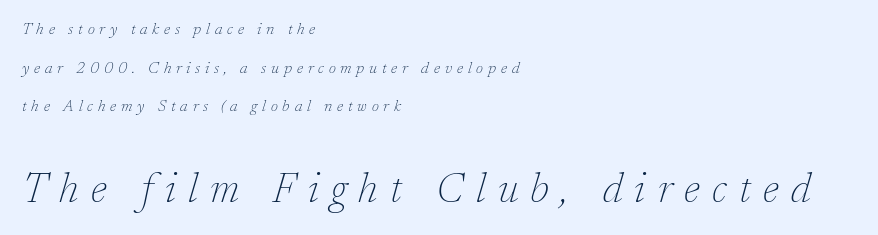
Q: Is the text bold? A: No.
Q: Is the text italic (slanted)? A: Yes, it leans right by about 17 degrees.
Q: Is the typeface a serif or a sans-serif typeface? A: Serif.
Q: Is the text underlined? A: No.
Q: How is the paragraph aligned? A: Left-aligned.
Q: Is the spacing between letters normal or unusually wide? A: Unusually wide.
Q: Is the spacing between lines tight, normal or loose? A: Loose.
Q: Which block of text is set in a larger size, the first (top) or the second (bottom)? A: The second (bottom) one.
Q: Width (condensed, normal, or wide)? A: Normal.
Q: Stroke contrast? A: Low.
Q: x-height? A: Medium.
Q: Monospaced? A: No.
